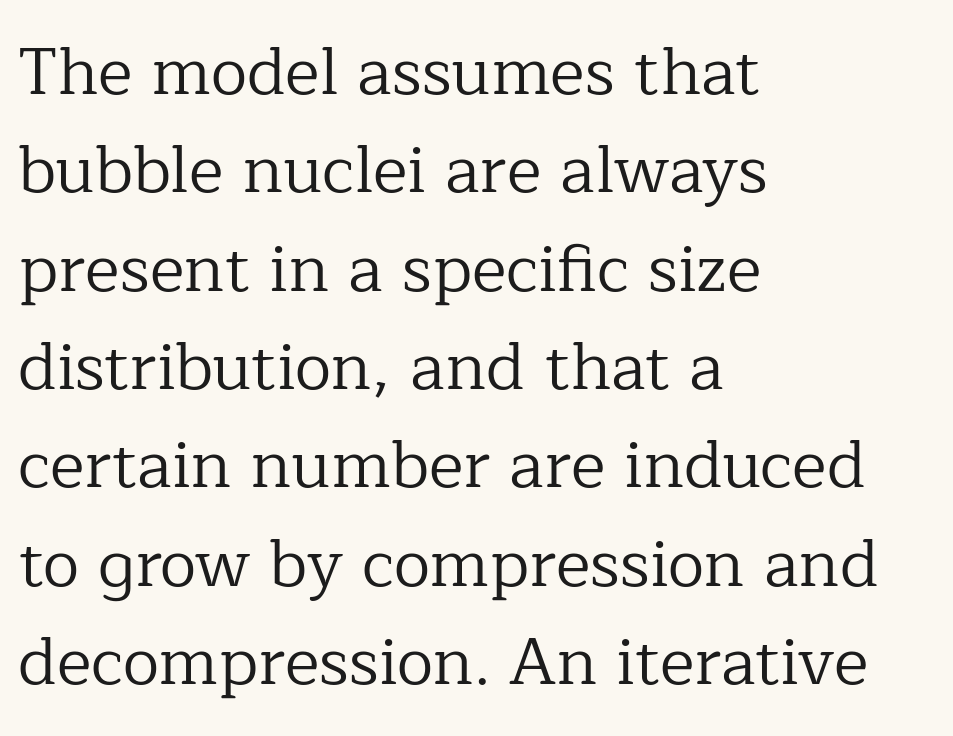
Q: Is the text bold? A: No.
Q: Is the text italic (slanted)? A: No, it is upright.
Q: Is the typeface a serif or a sans-serif typeface? A: Serif.
Q: Is the text underlined? A: No.
Q: How is the paragraph aligned? A: Left-aligned.
Q: Is the spacing between letters normal or unusually wide? A: Normal.
Q: Is the spacing between lines tight, normal or loose? A: Normal.
Q: Width (condensed, normal, or wide)? A: Normal.
Q: Stroke contrast? A: Low.
Q: x-height? A: Medium.
Q: Monospaced? A: No.
